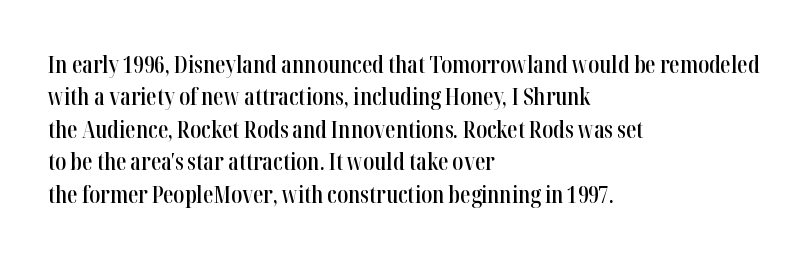
Compared with typical body copy, the letter spacing here is the same. The ragged edge is on the right, which tells us the setting is flush left. The line-height multiplier appears to be the usual default. Is the type bold? Partly — it's a semibold, heavier than regular but not fully bold. Style check: upright.
